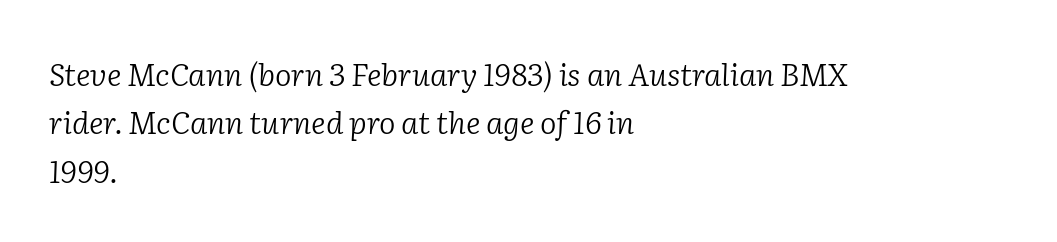
Q: Is the text bold? A: No.
Q: Is the text italic (slanted)? A: Yes, it leans right by about 2 degrees.
Q: Is the typeface a serif or a sans-serif typeface? A: Serif.
Q: Is the text underlined? A: No.
Q: How is the paragraph aligned? A: Left-aligned.
Q: Is the spacing between letters normal or unusually wide? A: Normal.
Q: Is the spacing between lines tight, normal or loose? A: Normal.
Q: Width (condensed, normal, or wide)? A: Normal.
Q: Stroke contrast? A: Low.
Q: x-height? A: Medium.
Q: Monospaced? A: No.
